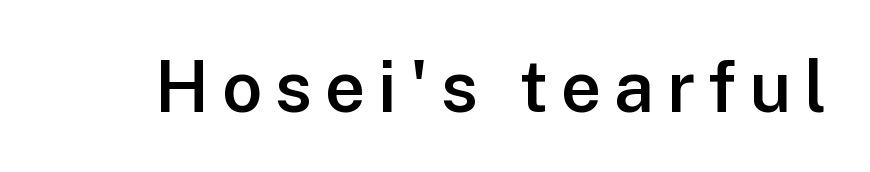
{"serif": "no", "italic": "no", "bold": "semi", "weight": "semibold", "width": "normal", "stroke_contrast": "low", "x_height": "medium", "monospaced": "no", "underline": "no", "glyph_px": 71}
